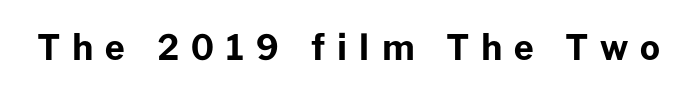
Q: Is the text bold? A: Yes.
Q: Is the text italic (slanted)? A: No, it is upright.
Q: Is the typeface a serif or a sans-serif typeface? A: Sans-serif.
Q: Is the text underlined? A: No.
Q: Is the spacing between letters normal or unusually wide? A: Unusually wide.
Q: Width (condensed, normal, or wide)? A: Normal.
Q: Stroke contrast? A: Low.
Q: x-height? A: Medium.
Q: Monospaced? A: No.
